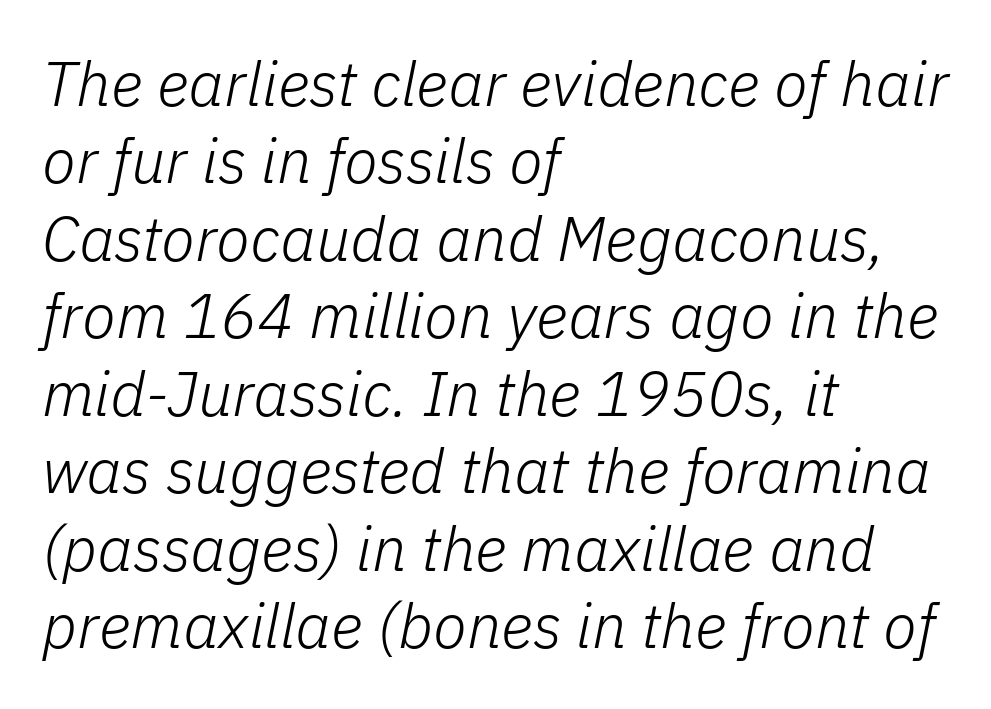
{"italic": "yes", "lean": "right", "slant_degrees": 11, "bold": "no", "weight": "light", "width": "normal", "stroke_contrast": "low", "x_height": "medium", "monospaced": "no", "underline": "no", "align": "left", "line_spacing": "normal", "line_spacing_ratio": 1.25, "letter_spacing": "normal", "letter_spacing_em": 0.0, "glyph_px": 62}
